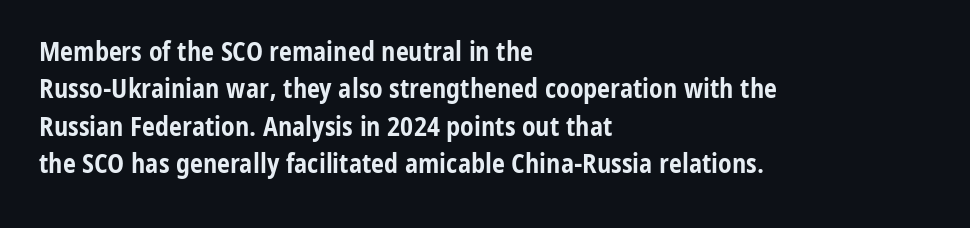
{"italic": "no", "bold": "yes", "underline": "no", "align": "left", "line_spacing": "normal", "line_spacing_ratio": 1.44, "letter_spacing": "normal", "letter_spacing_em": 0.0, "glyph_px": 26}
